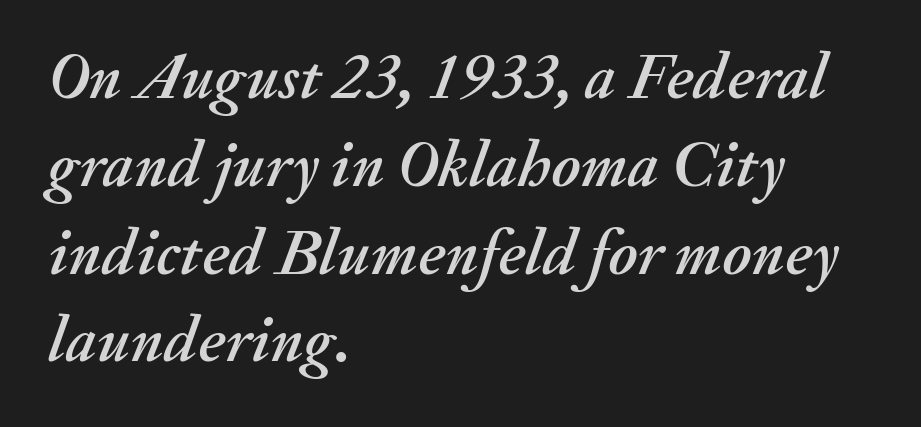
The space directly below the letters is spotless. The letters are slanted; this is an italic face. A typesetter would call this proportional, since set widths differ per character. The compositor pushed each line to the left boundary. Vertically, the passage feels balanced, rows spaced as you'd expect. The face used here is rendered with its standard letterfit.
